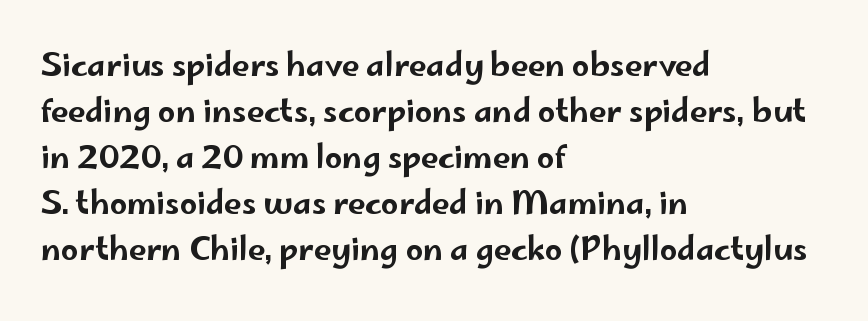
The image shows 31 px wide sans-serif type, upright; set left-aligned, normal line spacing (1.48x), normal letter spacing, not underlined; low stroke contrast and a small x-height.
